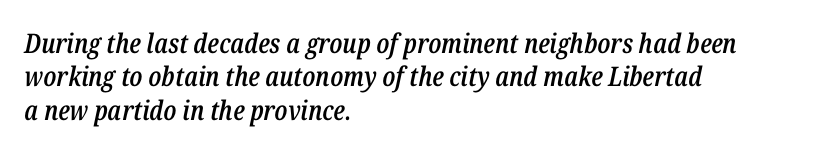
The image shows 27 px text type, italic (leaning right); set left-aligned, line spacing 1.24x, normal letter spacing, not underlined.
